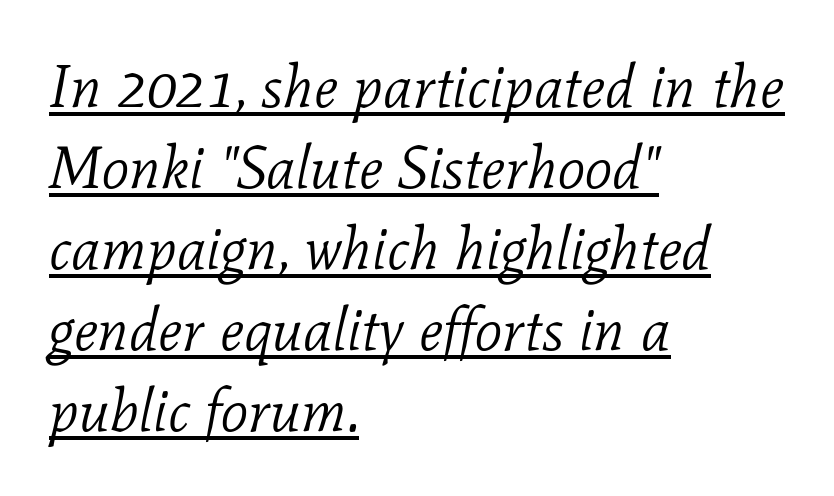
The text carries the slant typical of an italic or oblique font. If you measured baseline to baseline, you'd find a middling distance. Letterform terminals end in serifs throughout the passage. Proportional: the letters do not fall into vertical columns. This sample is left-justified, so line endings fall wherever the words run out. A typographer would call this underscored text.
